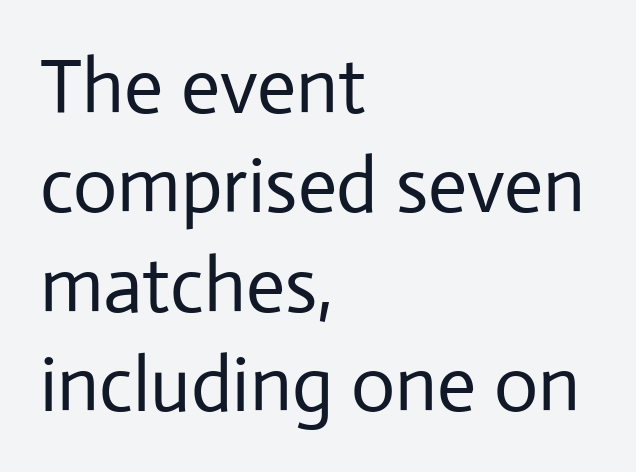
Reading down the column, the eye jumps a familiar distance to each next line. Weight: not bold — regular or lighter. You can tell it's not italic because the verticals are truly vertical. Quick note: underline off.
